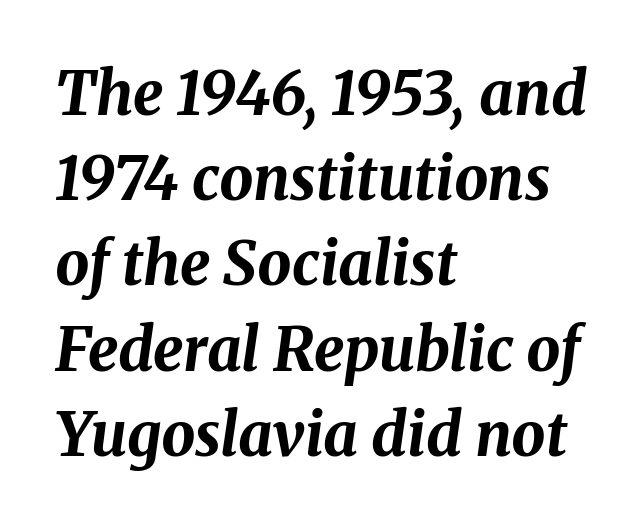
Q: Is the text bold? A: Yes.
Q: Is the text italic (slanted)? A: Yes, it leans right by about 8 degrees.
Q: Is the text underlined? A: No.
Q: How is the paragraph aligned? A: Left-aligned.
Q: Is the spacing between letters normal or unusually wide? A: Normal.
Q: Is the spacing between lines tight, normal or loose? A: Normal.
Q: Width (condensed, normal, or wide)? A: Normal.
Q: Stroke contrast? A: Medium.
Q: x-height? A: Medium.
Q: Monospaced? A: No.
